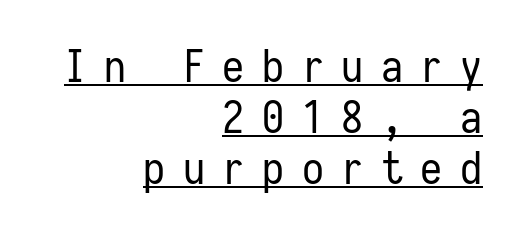
{"serif": "no", "italic": "no", "bold": "no", "weight": "regular", "width": "condensed", "stroke_contrast": "low", "x_height": "medium", "monospaced": "yes", "underline": "yes", "align": "right", "line_spacing_ratio": 1.16, "letter_spacing": "wide", "letter_spacing_em": 0.4, "glyph_px": 44}
